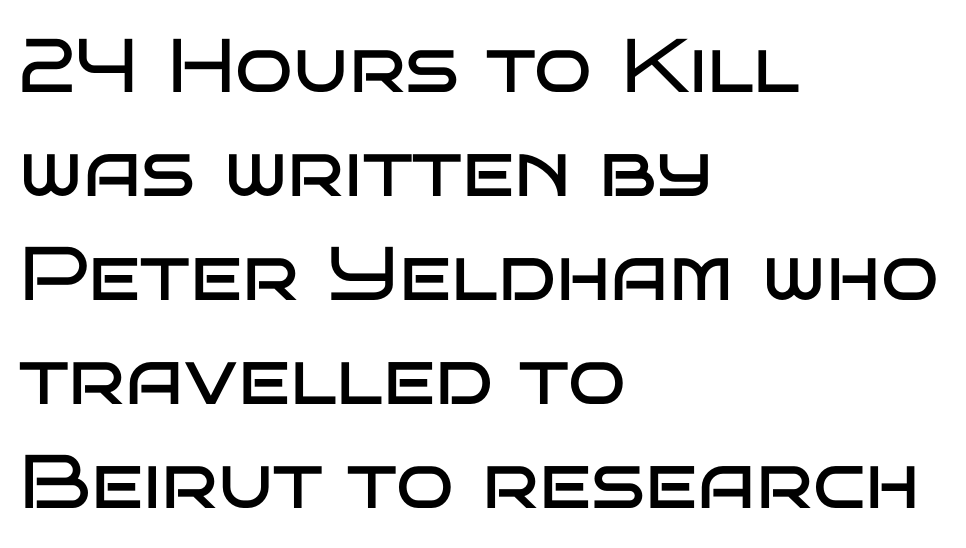
The image shows 76 px regular-weight, wide sans-serif type, upright; set left-aligned, normal line spacing (1.37x), normal letter spacing, not underlined; low stroke contrast and a large x-height.
